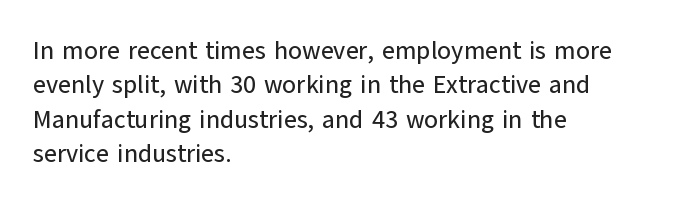
Style check: upright. All the whitespace from short lines collects on the right. Rule under the text: the space is simply empty. Leading matches the norm, producing a regular column.
